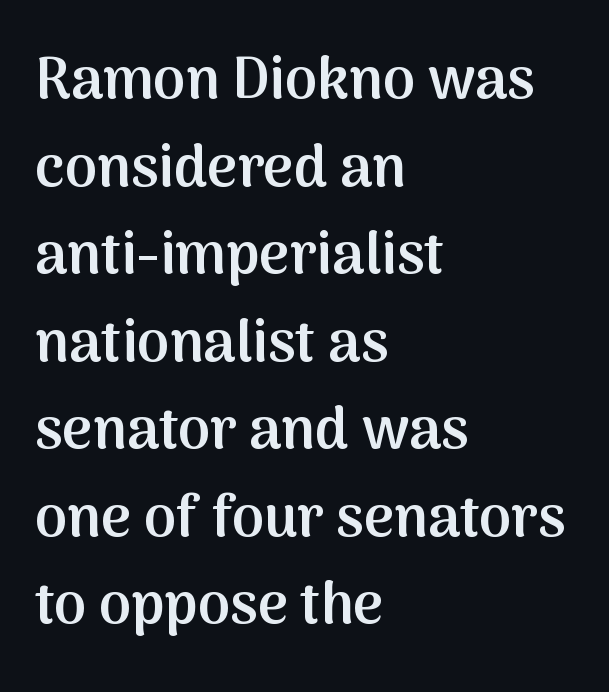
Q: Is the text bold? A: Semi-bold.
Q: Is the text italic (slanted)? A: No, it is upright.
Q: Is the typeface a serif or a sans-serif typeface? A: Sans-serif.
Q: Is the text underlined? A: No.
Q: How is the paragraph aligned? A: Left-aligned.
Q: Is the spacing between letters normal or unusually wide? A: Normal.
Q: Is the spacing between lines tight, normal or loose? A: Normal.
Q: Width (condensed, normal, or wide)? A: Normal.
Q: Stroke contrast? A: Medium.
Q: x-height? A: Medium.
Q: Monospaced? A: No.
